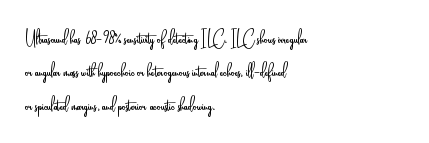
How would I describe the line gaps? Plain and ordinary. Just letters on the line, the space beneath them empty. Alignment: flush left.
